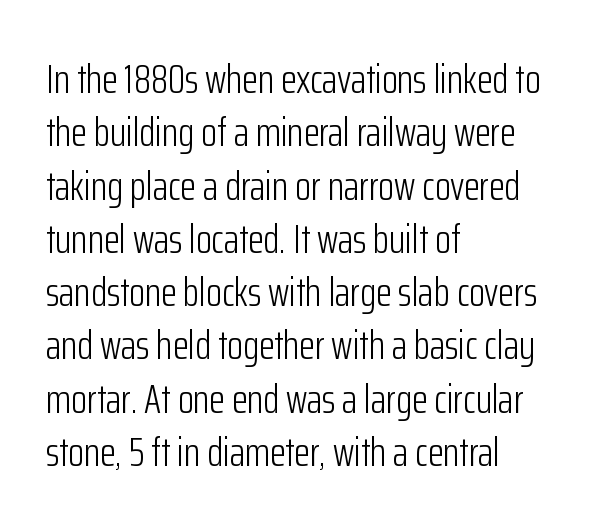
Think of a printed novel: that variable character pitch is what you see here. The face looks like a standard text weight, possibly lighter. The typography opts for an upright posture over an oblique one. The rendering keeps characters at their native spacing. Line starts are locked; line ends wander.
